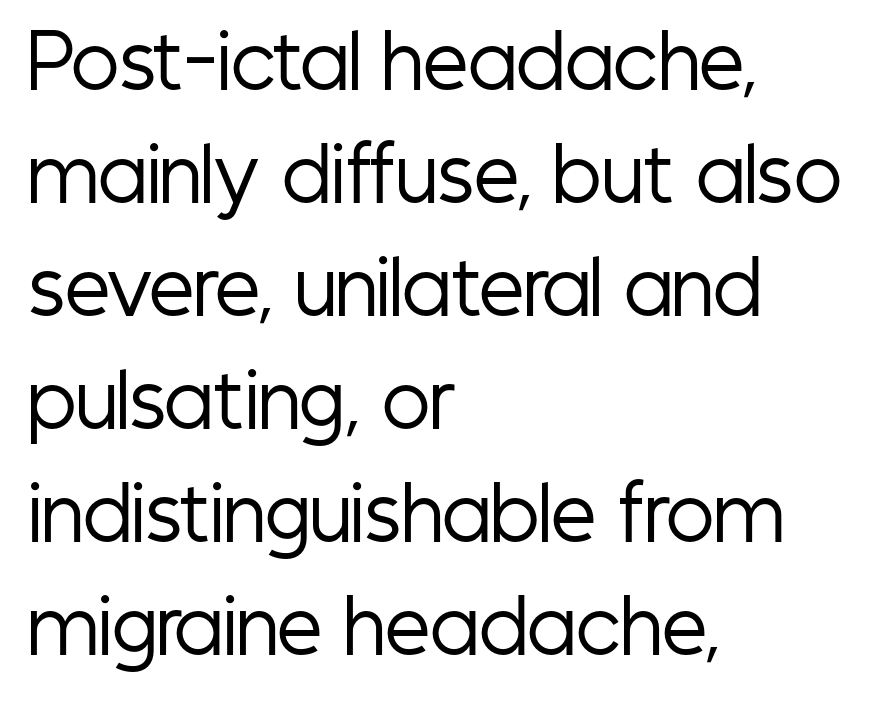
{"serif": "no", "italic": "no", "bold": "no", "weight": "regular", "width": "condensed", "stroke_contrast": "low", "x_height": "medium", "monospaced": "no", "underline": "no", "align": "left", "line_spacing": "normal", "line_spacing_ratio": 1.57, "letter_spacing": "normal", "letter_spacing_em": 0.0, "glyph_px": 72}
